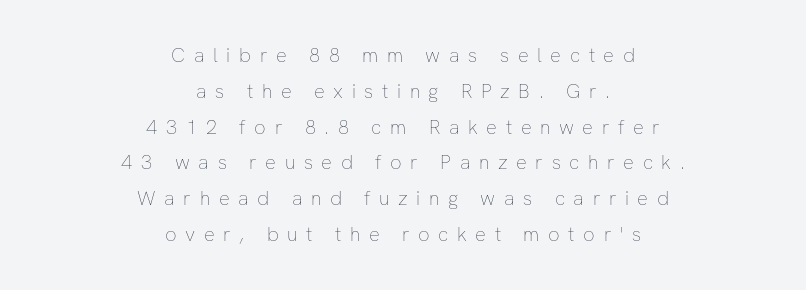
Q: Is the text bold? A: No.
Q: Is the text italic (slanted)? A: No, it is upright.
Q: Is the text underlined? A: No.
Q: How is the paragraph aligned? A: Centered.
Q: Is the spacing between letters normal or unusually wide? A: Unusually wide.
